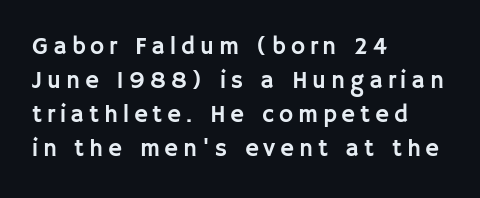
Q: Is the text italic (slanted)? A: No, it is upright.
Q: Is the text underlined? A: No.
Q: How is the paragraph aligned? A: Left-aligned.
Q: Is the spacing between letters normal or unusually wide? A: Unusually wide.
Q: Is the spacing between lines tight, normal or loose? A: Normal.
